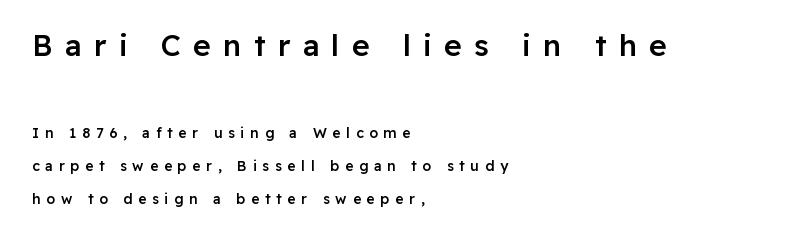
{"serif": "no", "italic": "no", "bold": "semi", "weight": "semibold", "width": "normal", "stroke_contrast": "low", "x_height": "medium", "monospaced": "no", "underline": "no", "align": "left", "line_spacing": "loose", "line_spacing_ratio": 2.34, "letter_spacing": "wide", "letter_spacing_em": 0.41, "larger_block": "first", "size_ratio": 2.14, "glyph_px": 30}
